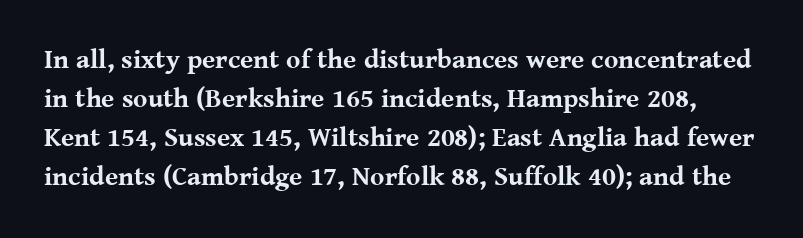
The image shows 27 px bold type, upright; set normal line spacing (1.45x), normal letter spacing, not underlined.
